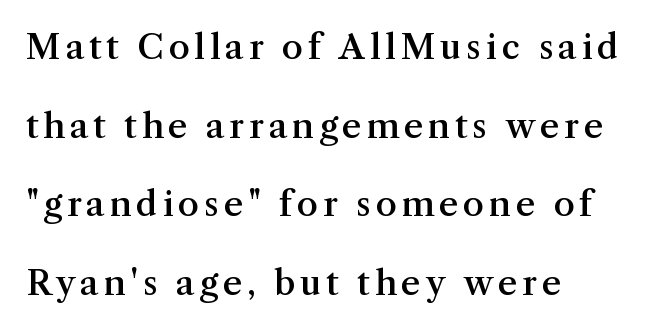
{"serif": "yes", "italic": "no", "bold": "semi", "weight": "semibold", "width": "normal", "stroke_contrast": "medium", "x_height": "medium", "monospaced": "no", "underline": "no", "align": "left", "line_spacing": "loose", "line_spacing_ratio": 2.31, "glyph_px": 34}
